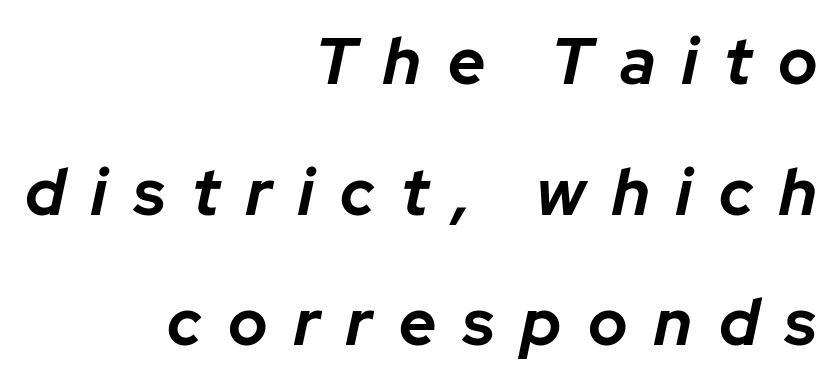
The image shows 65 px bold type, italic (leaning right); set right-aligned, loose line spacing (2.01x), unusually wide letter spacing (+0.41 em), not underlined; low stroke contrast and a medium x-height.
